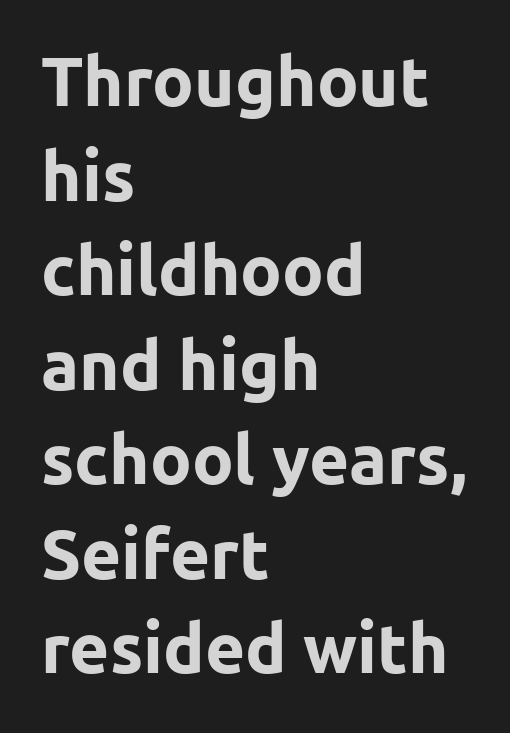
The image shows 69 px bold sans-serif type, upright; set left-aligned, normal line spacing (1.37x), normal letter spacing, not underlined; low stroke contrast and a medium x-height.
